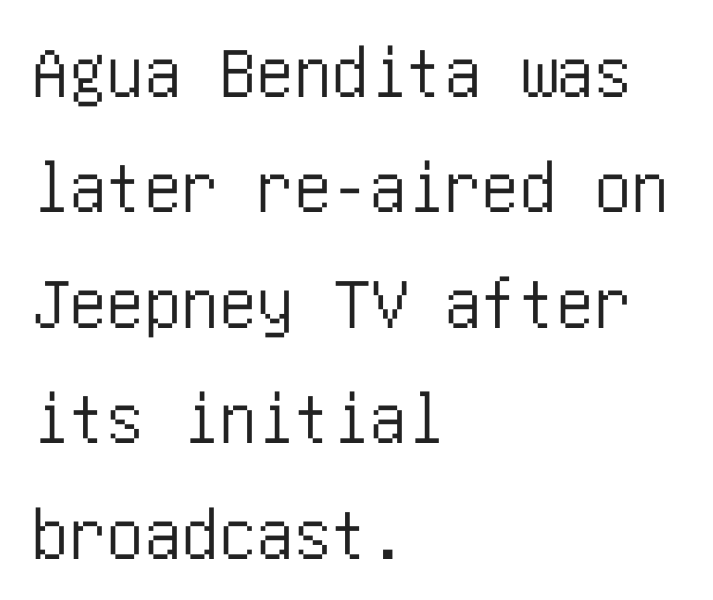
Q: Is the text italic (slanted)? A: No, it is upright.
Q: Is the typeface a serif or a sans-serif typeface? A: Sans-serif.
Q: Is the text underlined? A: No.
Q: How is the paragraph aligned? A: Left-aligned.
Q: Is the spacing between letters normal or unusually wide? A: Normal.
Q: Is the spacing between lines tight, normal or loose? A: Normal.
Q: Width (condensed, normal, or wide)? A: Condensed.
Q: Stroke contrast? A: Low.
Q: x-height? A: Large.
